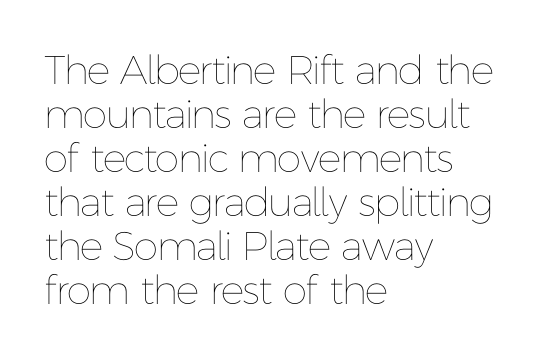
Q: Is the text bold? A: No.
Q: Is the text italic (slanted)? A: No, it is upright.
Q: Is the text underlined? A: No.
Q: How is the paragraph aligned? A: Left-aligned.
Q: Is the spacing between letters normal or unusually wide? A: Normal.
Q: Is the spacing between lines tight, normal or loose? A: Tight.
Q: Width (condensed, normal, or wide)? A: Normal.
Q: Stroke contrast? A: Low.
Q: x-height? A: Medium.
Q: Monospaced? A: No.
